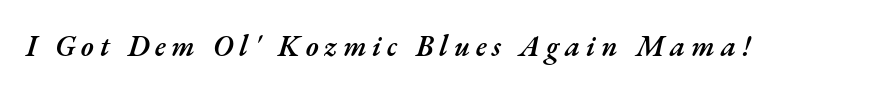
{"italic": "yes", "lean": "right", "slant_degrees": 17, "bold": "semi", "weight": "semibold", "width": "normal", "stroke_contrast": "medium", "x_height": "small", "monospaced": "no", "underline": "no", "letter_spacing": "wide", "letter_spacing_em": 0.2, "glyph_px": 29}
